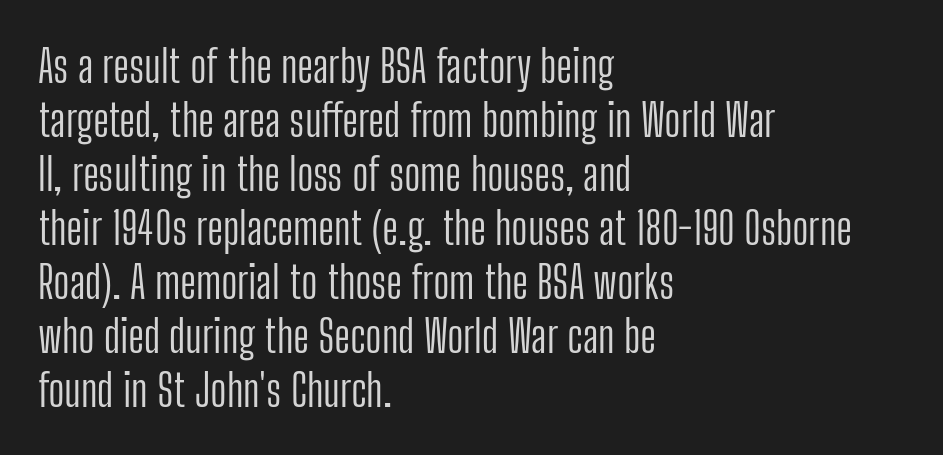
The image shows 45 px light, condensed sans-serif type, upright; set left-aligned, line spacing 1.2x, normal letter spacing, not underlined; low stroke contrast and a medium x-height.
